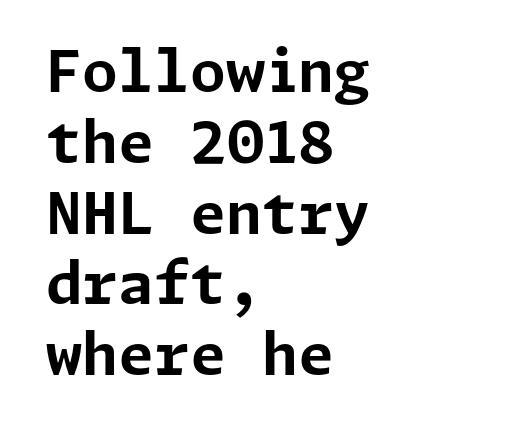
Where is the straight margin? On the left. Heavy, bold letterforms. Does the lettering tilt? It doesn't — this is upright. A sans-serif font was chosen for this passage. The rendering keeps characters at their native spacing.
